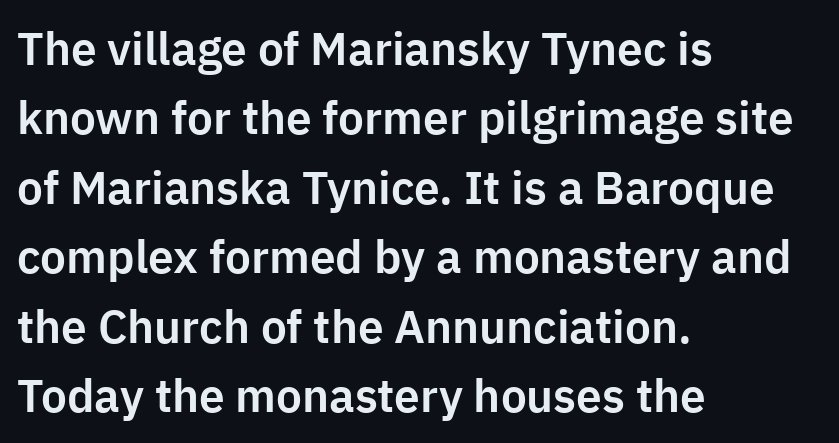
Q: Is the text italic (slanted)? A: No, it is upright.
Q: Is the typeface a serif or a sans-serif typeface? A: Sans-serif.
Q: Is the text underlined? A: No.
Q: How is the paragraph aligned? A: Left-aligned.
Q: Is the spacing between letters normal or unusually wide? A: Normal.
Q: Is the spacing between lines tight, normal or loose? A: Normal.
Q: Width (condensed, normal, or wide)? A: Normal.
Q: Stroke contrast? A: Low.
Q: x-height? A: Medium.
Q: Monospaced? A: No.
